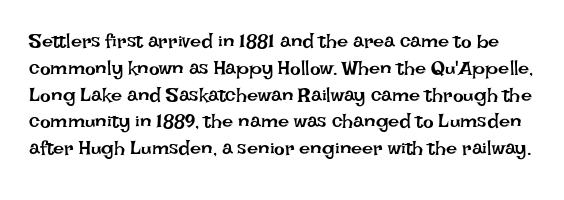
Evenly set lines give the paragraph a standard silhouette. Underlining? Definitely not there. Vertical strokes here are truly vertical. Is the stroke heavy? The answer is a plain regular-or-lighter.
